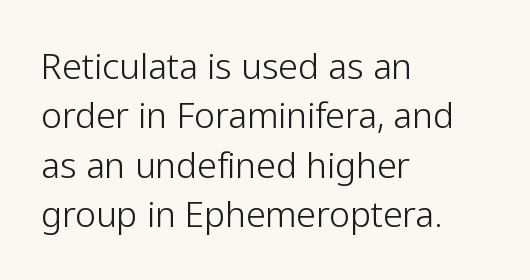
The image shows 35 px light sans-serif type, upright; set left-aligned, normal line spacing (1.41x), normal letter spacing, not underlined; low stroke contrast and a medium x-height.
